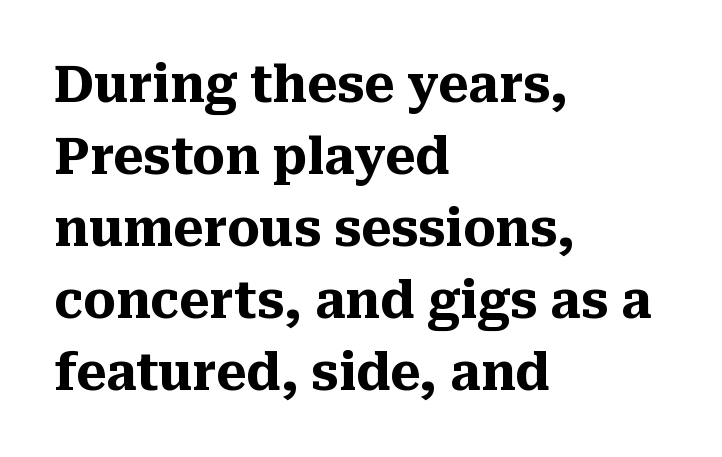
The image shows 51 px heavy serif type, upright; set left-aligned, normal line spacing (1.41x), normal letter spacing, not underlined; medium stroke contrast and a medium x-height.
